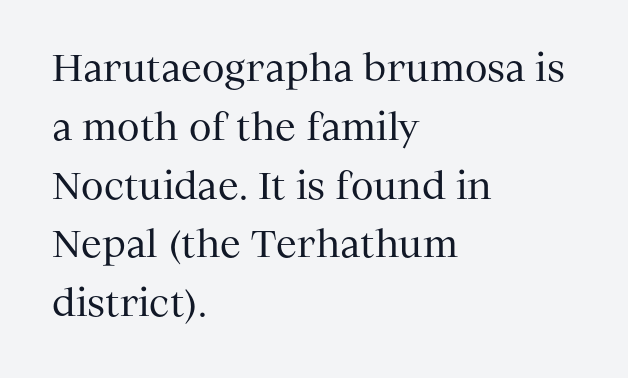
{"serif": "yes", "italic": "no", "bold": "no", "weight": "regular", "width": "normal", "stroke_contrast": "medium", "x_height": "medium", "monospaced": "no", "underline": "no", "align": "left", "line_spacing": "normal", "line_spacing_ratio": 1.59, "letter_spacing": "normal", "letter_spacing_em": 0.0, "glyph_px": 37}
